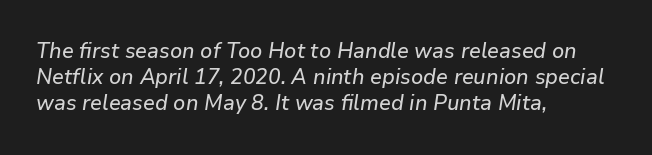
The image shows 21 px text type, italic (leaning right); set left-aligned, line spacing 1.24x, normal letter spacing, not underlined.
